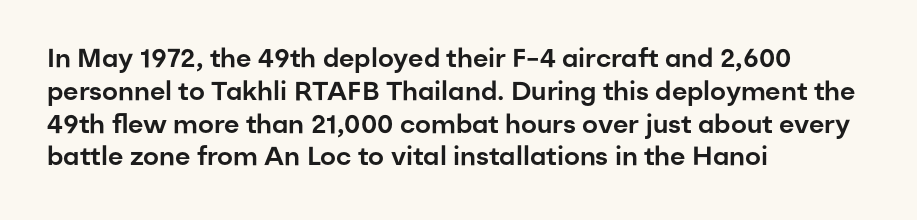
Each new line begins a customary step beneath the previous one. The passage shown is not underscored anywhere. Unlike italic type, these characters show no tilt at all. Casual observation: everything's shoved over to the left.
